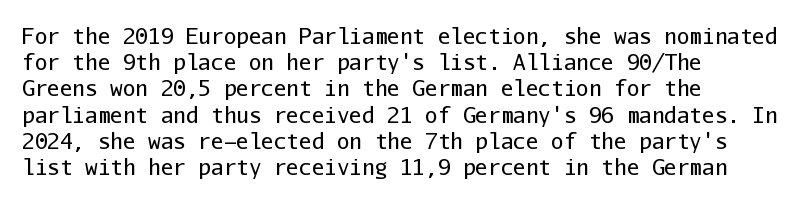
The image shows 21 px text type, upright; set left-aligned, normal line spacing (1.25x), normal letter spacing, not underlined.
